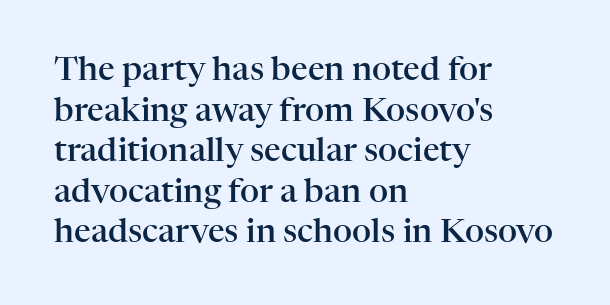
The image shows 33 px semibold serif type, upright; set left-aligned, line spacing 1.23x, normal letter spacing, not underlined; high stroke contrast and a medium x-height.
